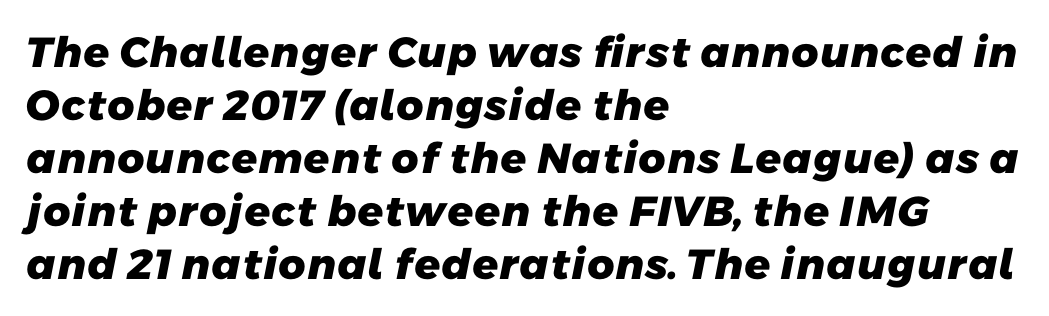
{"serif": "no", "bold": "yes", "weight": "heavy", "width": "normal", "stroke_contrast": "low", "x_height": "medium", "monospaced": "no", "underline": "no", "align": "left", "line_spacing": "normal", "line_spacing_ratio": 1.26, "letter_spacing": "normal", "letter_spacing_em": 0.0, "glyph_px": 42}
